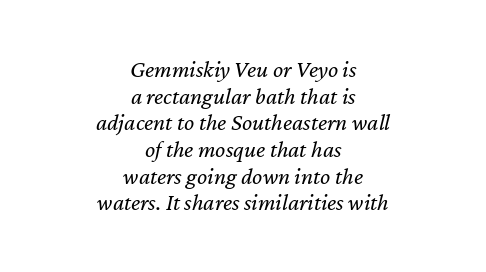
Q: Is the text bold? A: No.
Q: Is the text italic (slanted)? A: Yes, it leans right by about 12 degrees.
Q: Is the text underlined? A: No.
Q: How is the paragraph aligned? A: Centered.
Q: Is the spacing between letters normal or unusually wide? A: Normal.
Q: Is the spacing between lines tight, normal or loose? A: Tight.
